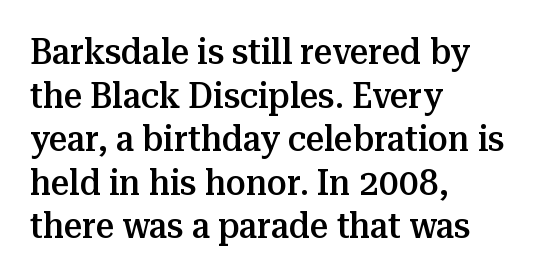
{"serif": "yes", "italic": "no", "bold": "semi", "weight": "semibold", "width": "normal", "stroke_contrast": "medium", "x_height": "medium", "monospaced": "no", "underline": "no", "align": "left", "line_spacing_ratio": 1.21, "letter_spacing": "normal", "letter_spacing_em": 0.0, "glyph_px": 36}
